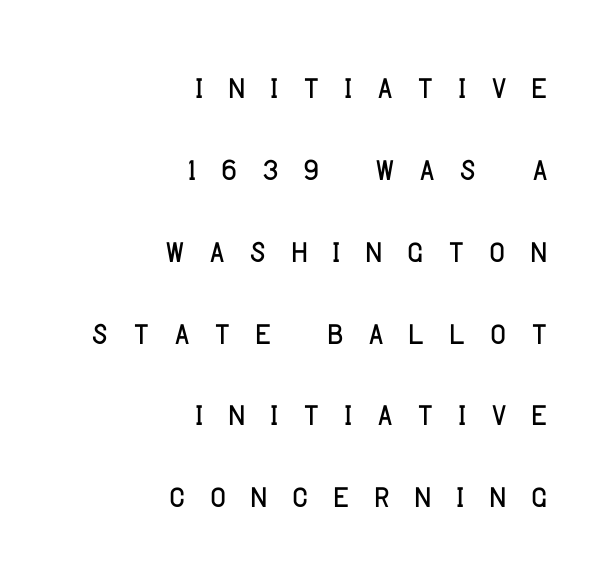
{"serif": "no", "italic": "no", "bold": "no", "weight": "light", "width": "normal", "stroke_contrast": "low", "x_height": "large", "monospaced": "no", "underline": "no", "align": "right", "line_spacing_ratio": 1.86, "letter_spacing": "wide", "letter_spacing_em": 0.47, "glyph_px": 44}
